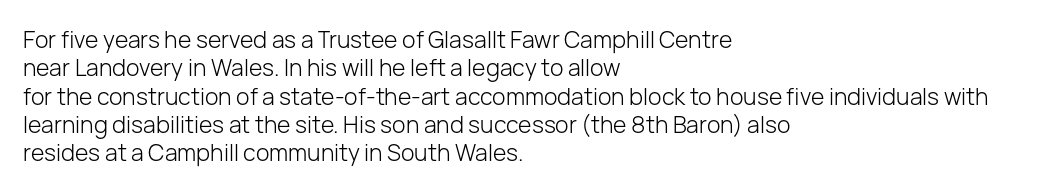
{"italic": "no", "bold": "no", "underline": "no", "align": "left", "line_spacing_ratio": 1.23, "letter_spacing": "normal", "letter_spacing_em": 0.0, "glyph_px": 23}
